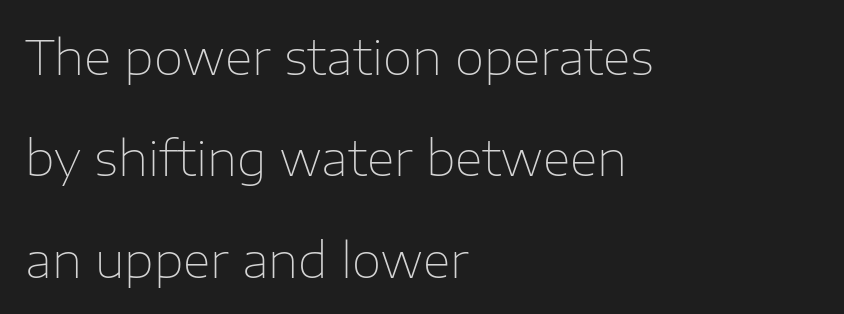
Q: Is the text bold? A: No.
Q: Is the text italic (slanted)? A: No, it is upright.
Q: Is the typeface a serif or a sans-serif typeface? A: Sans-serif.
Q: Is the text underlined? A: No.
Q: How is the paragraph aligned? A: Left-aligned.
Q: Is the spacing between letters normal or unusually wide? A: Normal.
Q: Is the spacing between lines tight, normal or loose? A: Loose.
Q: Width (condensed, normal, or wide)? A: Normal.
Q: Stroke contrast? A: Low.
Q: x-height? A: Medium.
Q: Monospaced? A: No.
